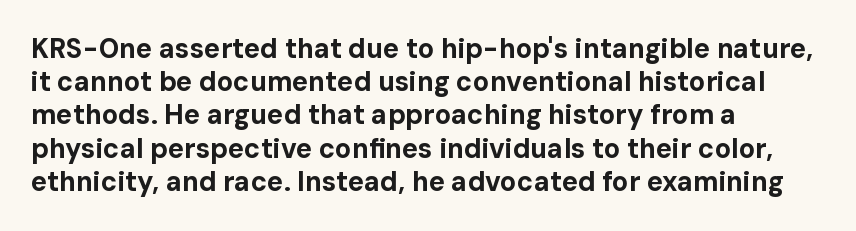
The image shows 27 px bold type, upright; set left-aligned, line spacing 1.23x, normal letter spacing, not underlined.
